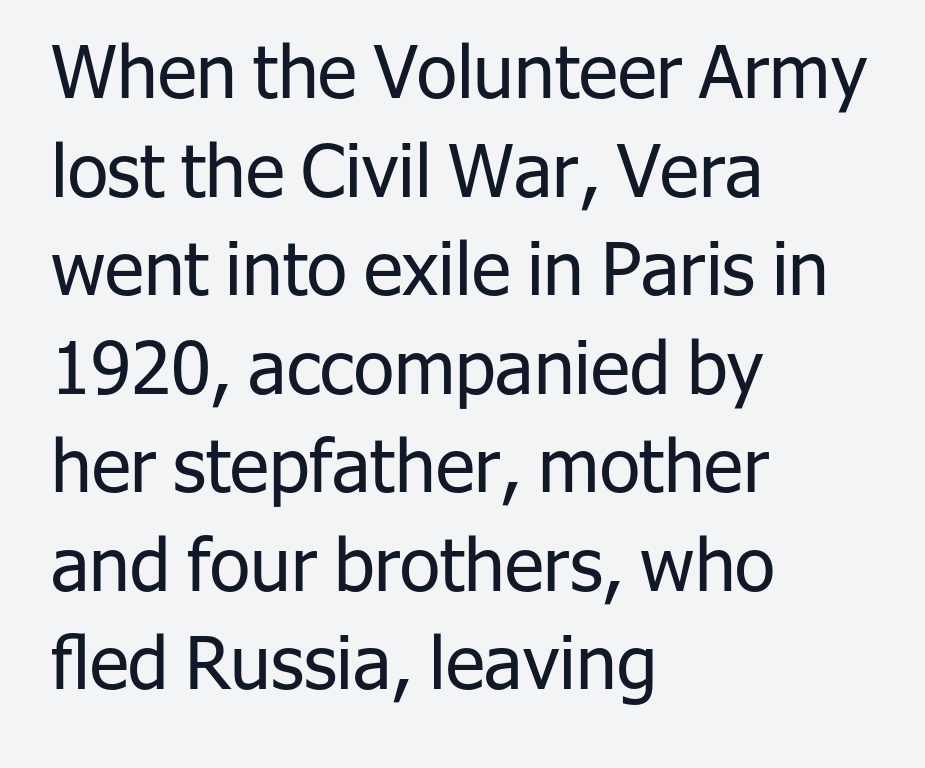
The image shows 73 px regular-weight sans-serif type, upright; set left-aligned, normal line spacing (1.35x), normal letter spacing, not underlined; low stroke contrast and a medium x-height.
